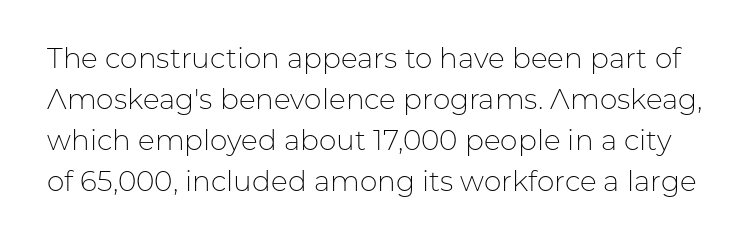
The image shows 28 px light sans-serif type, upright; set normal line spacing (1.47x), normal letter spacing, not underlined; low stroke contrast and a medium x-height.
